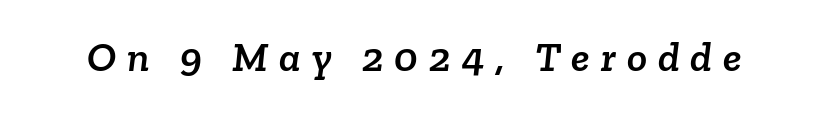
The image shows 42 px serif type; set unusually wide letter spacing (+0.26 em), not underlined; low stroke contrast and a medium x-height.
